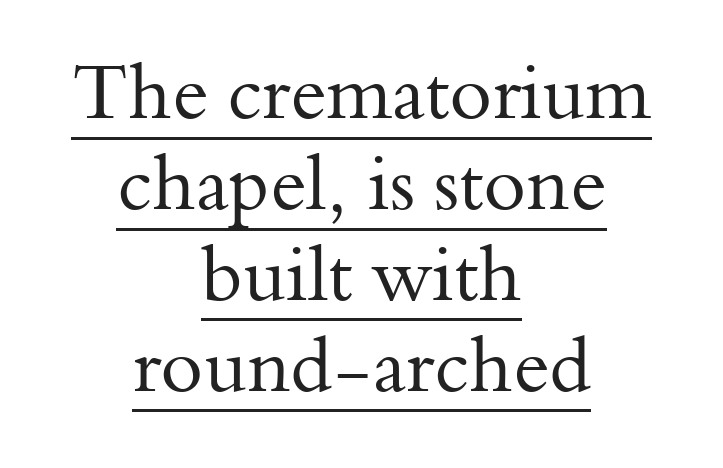
Q: Is the text bold? A: No.
Q: Is the text italic (slanted)? A: No, it is upright.
Q: Is the typeface a serif or a sans-serif typeface? A: Serif.
Q: Is the text underlined? A: Yes.
Q: How is the paragraph aligned? A: Centered.
Q: Is the spacing between letters normal or unusually wide? A: Normal.
Q: Width (condensed, normal, or wide)? A: Normal.
Q: Stroke contrast? A: Medium.
Q: x-height? A: Small.
Q: Monospaced? A: No.
